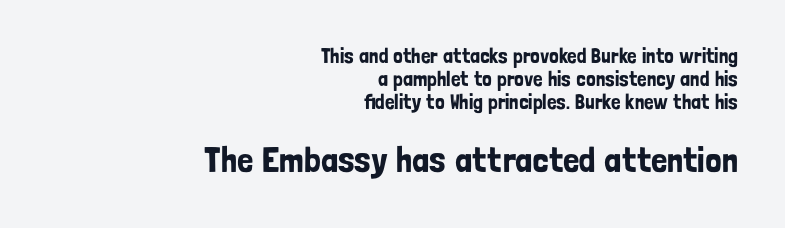
Q: Is the text italic (slanted)? A: No, it is upright.
Q: Is the typeface a serif or a sans-serif typeface? A: Sans-serif.
Q: Is the text underlined? A: No.
Q: How is the paragraph aligned? A: Right-aligned.
Q: Is the spacing between letters normal or unusually wide? A: Normal.
Q: Is the spacing between lines tight, normal or loose? A: Tight.
Q: Which block of text is set in a larger size, the first (top) or the second (bottom)? A: The second (bottom) one.
Q: Width (condensed, normal, or wide)? A: Condensed.
Q: Stroke contrast? A: Low.
Q: x-height? A: Medium.
Q: Monospaced? A: No.
